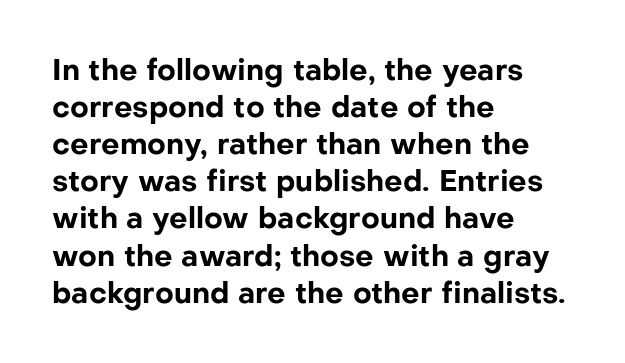
Words appear dense and cohesive because spacing is normal. The rendering anchors every line to the left-hand side. Typographically, this falls in the sans-serif category. Lines of text with bare space underneath. When letters stand straight like this, we call the style roman or upright. Students, observe: this is what conventionally led text looks like.
